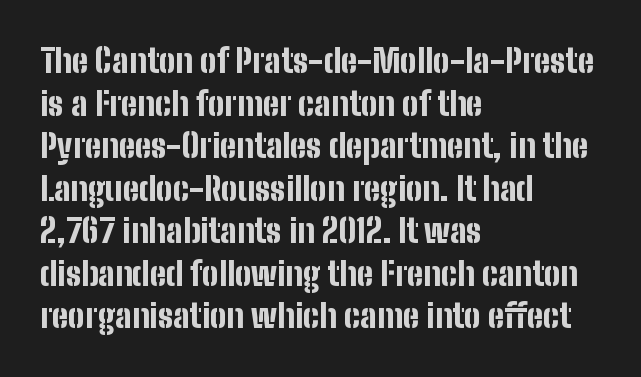
The font is running at its bold setting. If you measured baseline to baseline, you'd find a middling distance. Caption: standard tracking, unaltered. Decoration check: the copy has no underline. Each line starts at the same left margin while the right side varies.
